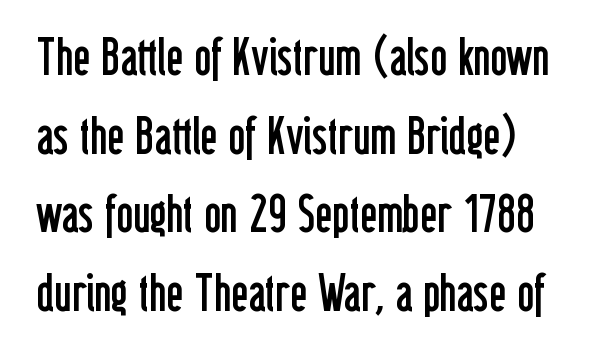
{"serif": "no", "italic": "no", "bold": "no", "weight": "regular", "width": "condensed", "stroke_contrast": "low", "x_height": "medium", "monospaced": "no", "underline": "no", "line_spacing": "normal", "line_spacing_ratio": 1.51, "letter_spacing": "normal", "letter_spacing_em": 0.0, "glyph_px": 52}
